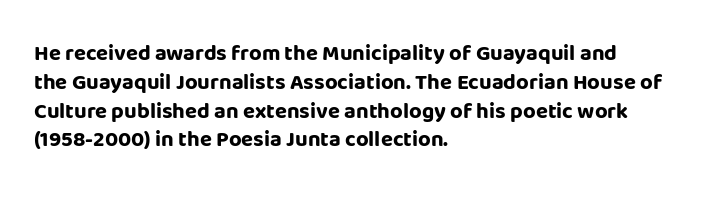
The image shows 22 px bold type, upright; set left-aligned, normal line spacing (1.31x), normal letter spacing, not underlined.
